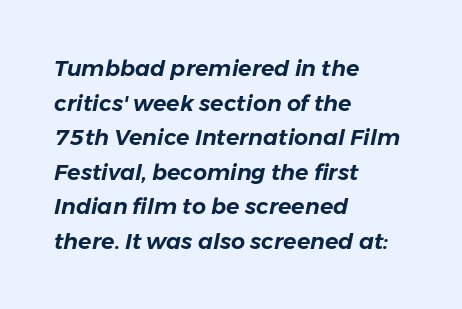
The lines in this sample share a left origin and differ only in where they stop. The baseline area is clear. The block of text has a typical density, with ordinary space between rows. Compared with typical body copy, the letter spacing here is the same. This sample uses an oblique cut, with every glyph tilted off the vertical.
